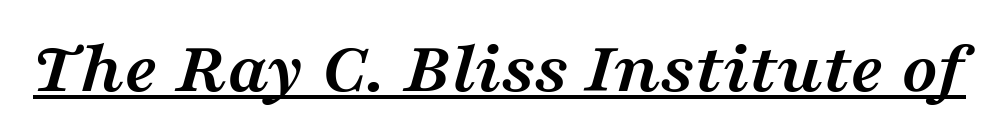
Q: Is the text bold? A: Yes.
Q: Is the text italic (slanted)? A: Yes, it leans right by about 16 degrees.
Q: Is the typeface a serif or a sans-serif typeface? A: Serif.
Q: Is the text underlined? A: Yes.
Q: Is the spacing between letters normal or unusually wide? A: Normal.
Q: Width (condensed, normal, or wide)? A: Wide.
Q: Stroke contrast? A: Medium.
Q: x-height? A: Medium.
Q: Monospaced? A: No.
